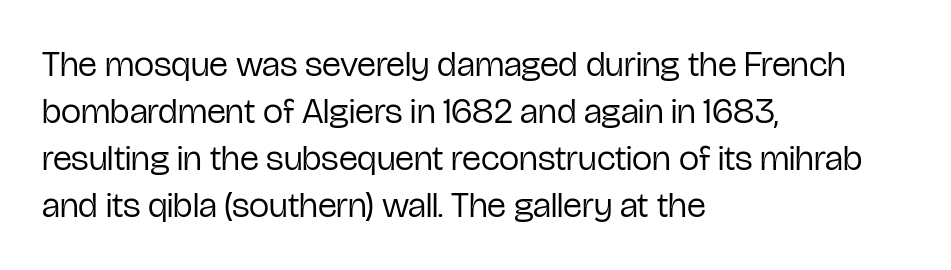
{"serif": "no", "italic": "no", "bold": "no", "weight": "regular", "width": "condensed", "stroke_contrast": "low", "x_height": "medium", "monospaced": "no", "underline": "no", "align": "left", "line_spacing": "normal", "line_spacing_ratio": 1.31, "letter_spacing": "normal", "letter_spacing_em": 0.0, "glyph_px": 36}
